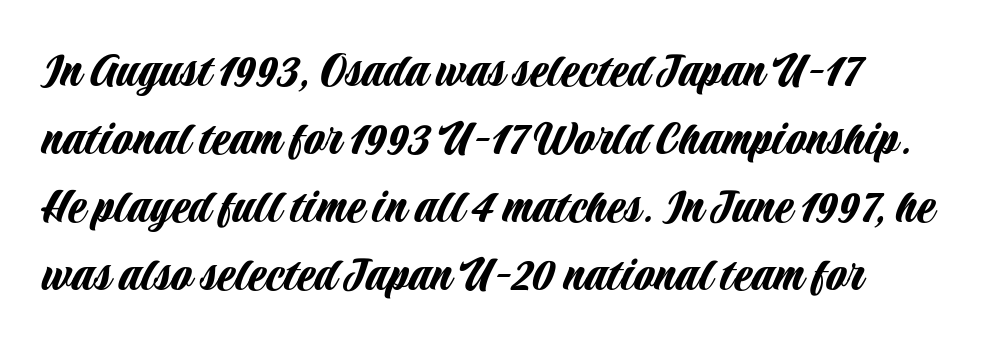
Q: Is the text italic (slanted)? A: Yes.
Q: Is the typeface a serif or a sans-serif typeface? A: Sans-serif.
Q: Is the text underlined? A: No.
Q: Is the spacing between letters normal or unusually wide? A: Normal.
Q: Is the spacing between lines tight, normal or loose? A: Normal.
Q: Width (condensed, normal, or wide)? A: Condensed.
Q: Stroke contrast? A: Low.
Q: x-height? A: Large.
Q: Monospaced? A: No.
